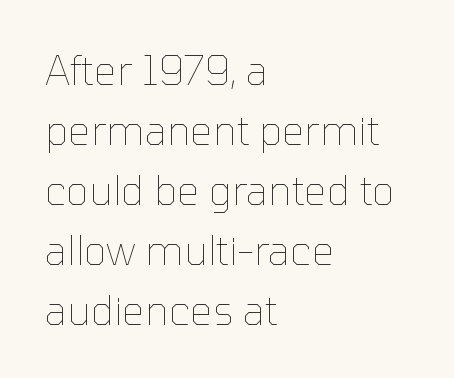
{"italic": "no", "bold": "no", "weight": "thin", "width": "normal", "stroke_contrast": "low", "x_height": "medium", "monospaced": "no", "underline": "no", "align": "left", "line_spacing": "normal", "line_spacing_ratio": 1.5, "letter_spacing": "normal", "letter_spacing_em": 0.0, "glyph_px": 40}
